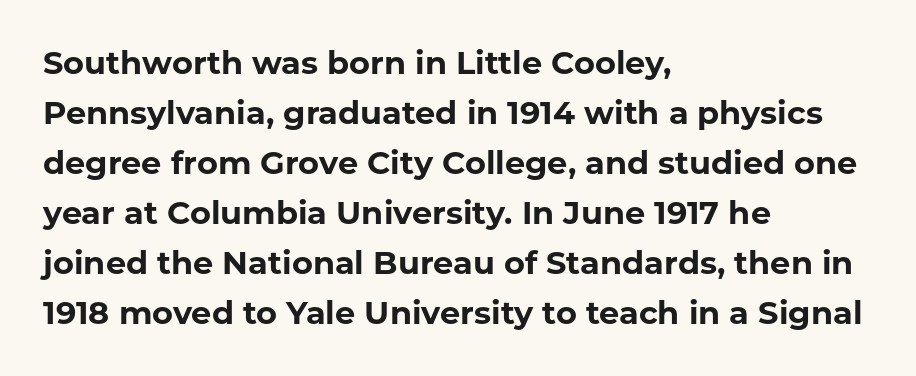
{"serif": "no", "italic": "no", "bold": "yes", "weight": "bold", "width": "normal", "stroke_contrast": "low", "x_height": "medium", "monospaced": "no", "underline": "no", "align": "left", "line_spacing": "normal", "line_spacing_ratio": 1.56, "letter_spacing": "normal", "letter_spacing_em": 0.0, "glyph_px": 32}
